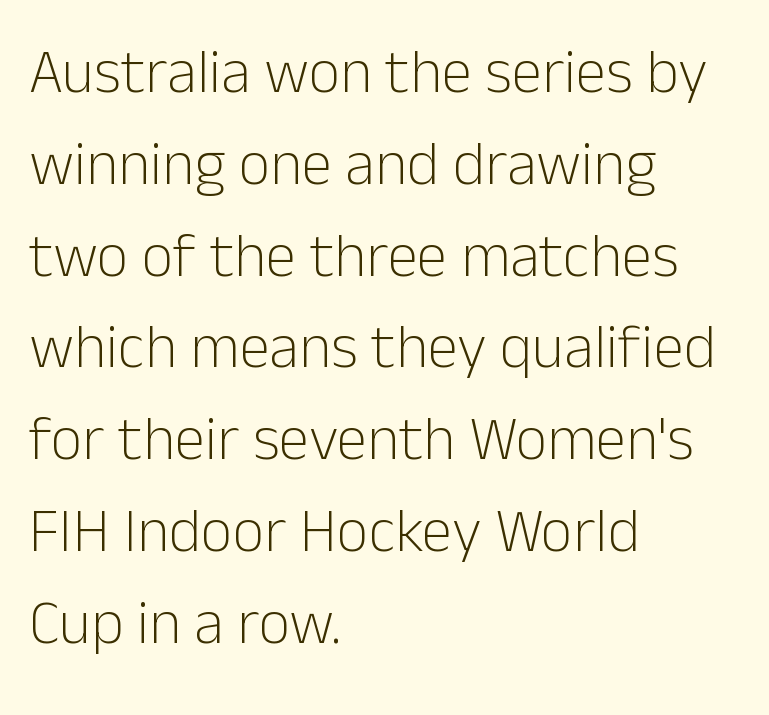
The letters advance in unequal steps, a hallmark of proportional type. This sample uses plain, unmodified letter spacing. Bare-footed words on every line. The text block is weighted toward the left margin, trailing off unevenly rightward. Nothing sits at the stroke ends, so this counts as sans-serif. This reads as an unemphasized weight, regular at the heaviest.
